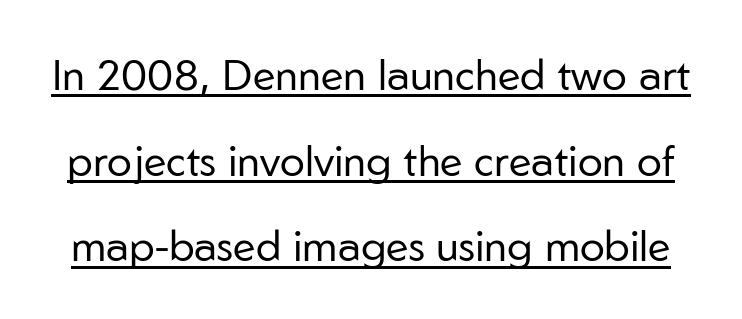
The image shows 42 px regular-weight sans-serif type, upright; set loose line spacing (2.04x), normal letter spacing, underlined; low stroke contrast and a medium x-height.
